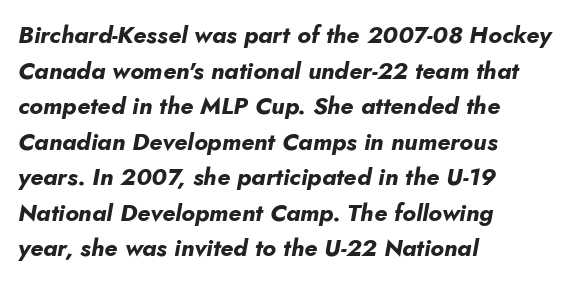
The rendering applies a slant to the glyphs. Beneath every word, the page is bare. Chunky letters — that's bold for sure. Default kerning and tracking; the words read as compact shapes. Reading down the column, the eye jumps a familiar distance to each next line.
